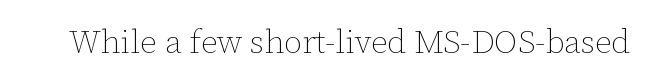
{"italic": "no", "bold": "no", "weight": "thin", "width": "normal", "stroke_contrast": "low", "x_height": "medium", "monospaced": "no", "underline": "no", "letter_spacing": "normal", "letter_spacing_em": 0.0, "glyph_px": 33}
